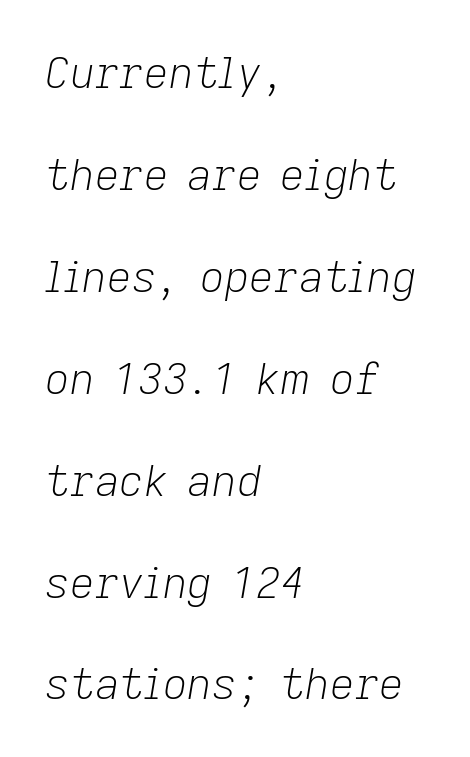
Honestly, there is no underline to notice here at all. Spacing verdict: proportional, widths tailored to each character. This sample is left-justified, so line endings fall wherever the words run out. The line-height multiplier appears high, well above default. Does extra space separate the letters? No, they use regular spacing. Vertical stems look standard width or narrower in stroke.
